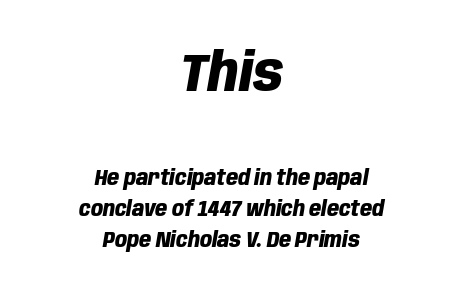
Does extra space separate the letters? No, they use regular spacing. The rows are spaced the way most documents space them. A typesetter would mark this as italic. Strokes here are thick enough to call this a true bold.
